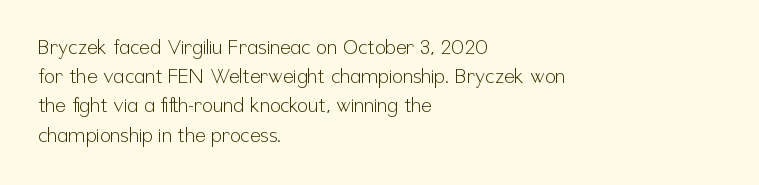
Q: Is the text bold? A: No.
Q: Is the text italic (slanted)? A: No, it is upright.
Q: Is the text underlined? A: No.
Q: How is the paragraph aligned? A: Left-aligned.
Q: Is the spacing between letters normal or unusually wide? A: Normal.
Q: Is the spacing between lines tight, normal or loose? A: Normal.
